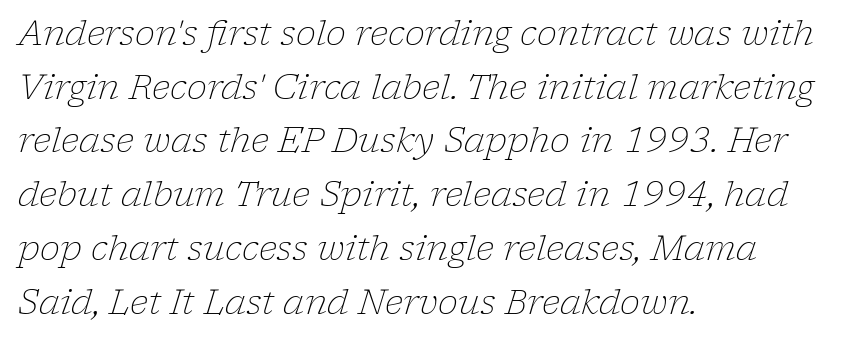
The rendering anchors every line to the left-hand side. These lines are rendered in a variable-pitch font. Look at the bottom of the vertical strokes: they flare into serifs here. Underline: absent. Observe the ordinary spacing: letters are neighbours, not strangers.
